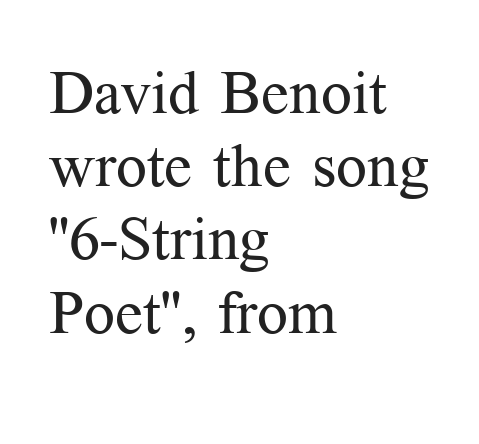
In terms of letterform style, serifs are clearly present. The strokes carry an ordinary text weight at most. Descenders are the only things crossing below the line. Leftover space on each line is placed entirely after the last word. Standard letterfit; no display-style spreading of the glyphs.
